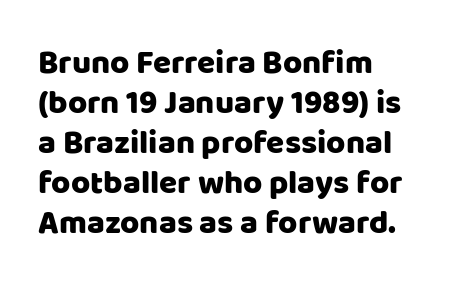
The image shows 33 px sans-serif type, upright; set left-aligned, line spacing 1.21x, normal letter spacing, not underlined; low stroke contrast and a large x-height.
